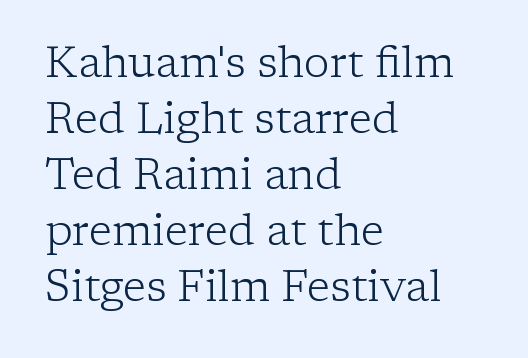
Horizontally, the lines are justified to the leading edge only. Line spacing here is normal. Think of a printed novel: that variable character pitch is what you see here. Little horizontal feet cap the strokes, marking this as serif type. Nothing unusual about the tracking: characters are spaced as the font intends.
